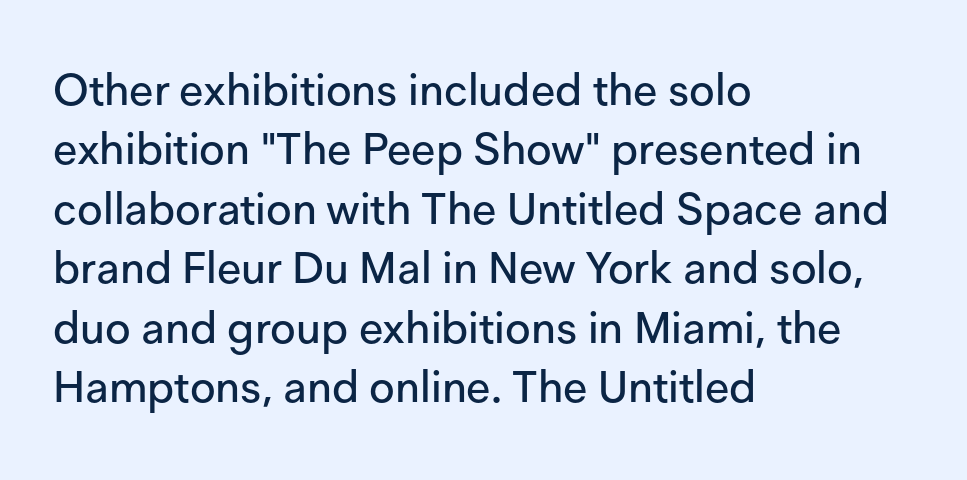
Q: Is the text italic (slanted)? A: No, it is upright.
Q: Is the typeface a serif or a sans-serif typeface? A: Sans-serif.
Q: Is the text underlined? A: No.
Q: How is the paragraph aligned? A: Left-aligned.
Q: Is the spacing between letters normal or unusually wide? A: Normal.
Q: Is the spacing between lines tight, normal or loose? A: Normal.
Q: Width (condensed, normal, or wide)? A: Normal.
Q: Stroke contrast? A: Low.
Q: x-height? A: Medium.
Q: Monospaced? A: No.
